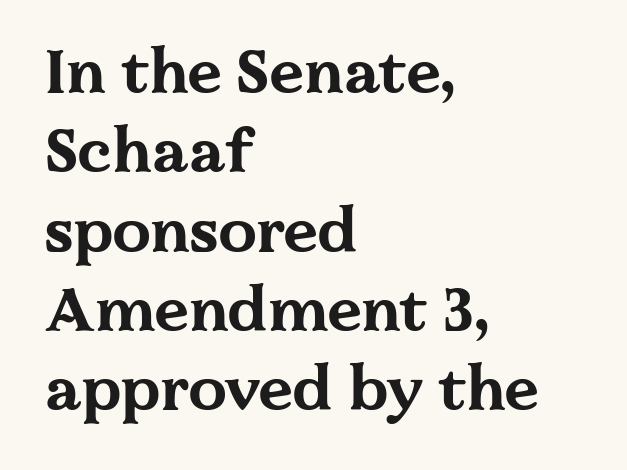
Q: Is the text bold? A: Yes.
Q: Is the text italic (slanted)? A: No, it is upright.
Q: Is the typeface a serif or a sans-serif typeface? A: Serif.
Q: Is the text underlined? A: No.
Q: How is the paragraph aligned? A: Left-aligned.
Q: Is the spacing between letters normal or unusually wide? A: Normal.
Q: Is the spacing between lines tight, normal or loose? A: Normal.
Q: Width (condensed, normal, or wide)? A: Wide.
Q: Stroke contrast? A: Medium.
Q: x-height? A: Medium.
Q: Monospaced? A: No.
